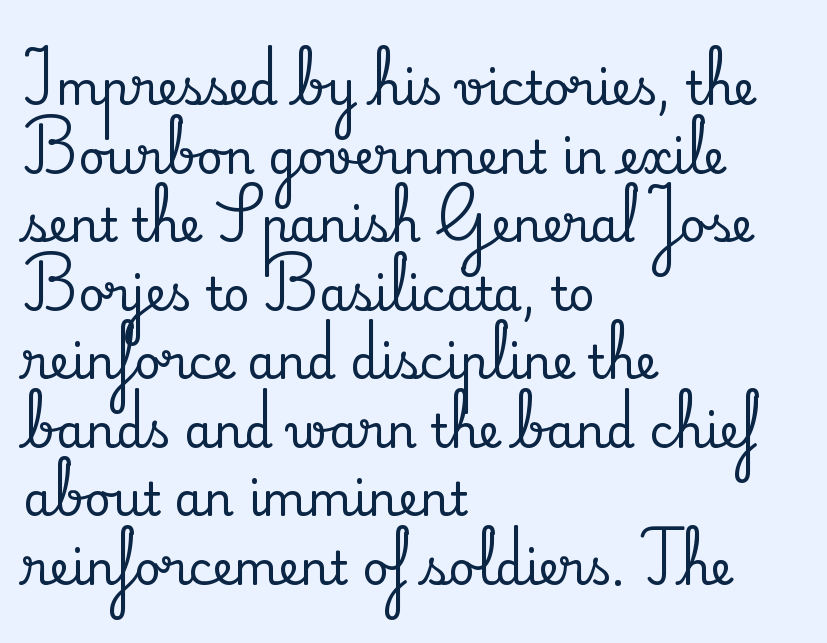
The image shows 46 px serif type, upright; set left-aligned, normal line spacing (1.49x), normal letter spacing, not underlined; medium stroke contrast and a small x-height.
